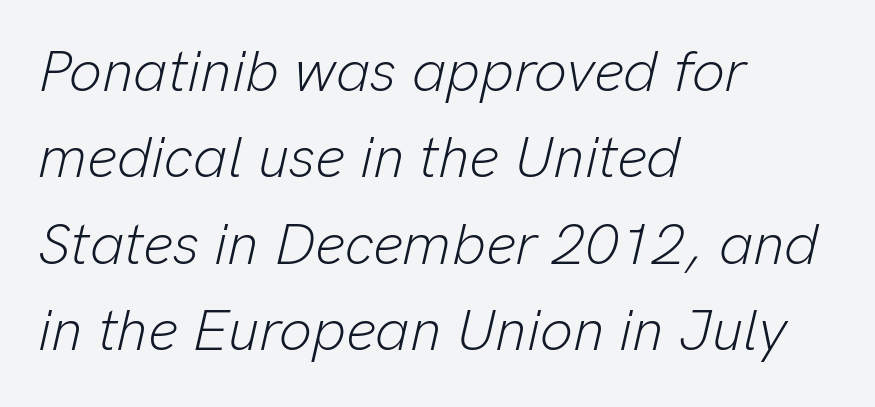
The image shows 58 px light type, italic (leaning right); set left-aligned, normal line spacing (1.49x), normal letter spacing, not underlined; low stroke contrast and a medium x-height.
